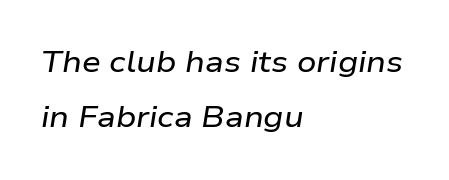
The image shows 30 px wide type, italic (leaning right); set left-aligned, line spacing 1.84x, normal letter spacing, not underlined; low stroke contrast and a medium x-height.
